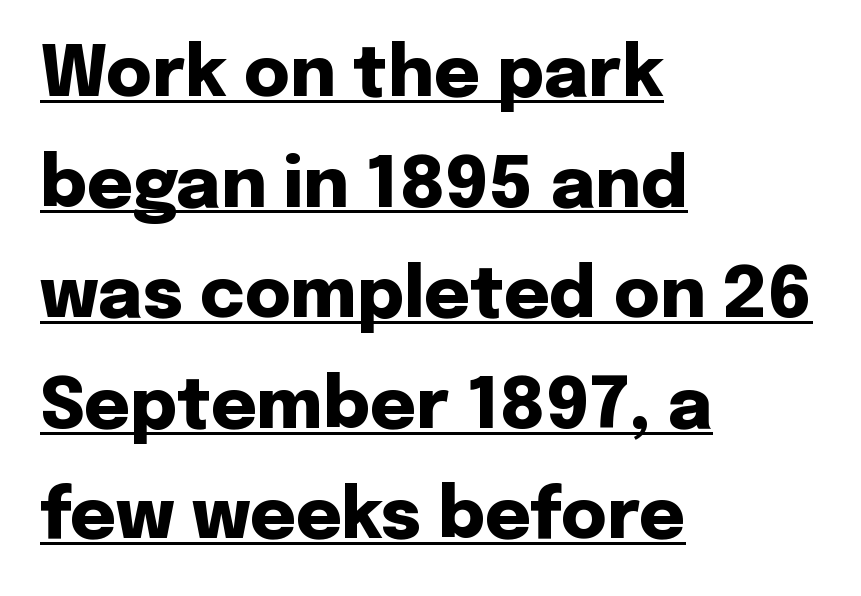
Q: Is the text bold? A: Yes.
Q: Is the text italic (slanted)? A: No, it is upright.
Q: Is the typeface a serif or a sans-serif typeface? A: Sans-serif.
Q: Is the text underlined? A: Yes.
Q: How is the paragraph aligned? A: Left-aligned.
Q: Is the spacing between letters normal or unusually wide? A: Normal.
Q: Is the spacing between lines tight, normal or loose? A: Normal.
Q: Width (condensed, normal, or wide)? A: Normal.
Q: Stroke contrast? A: Low.
Q: x-height? A: Medium.
Q: Monospaced? A: No.
